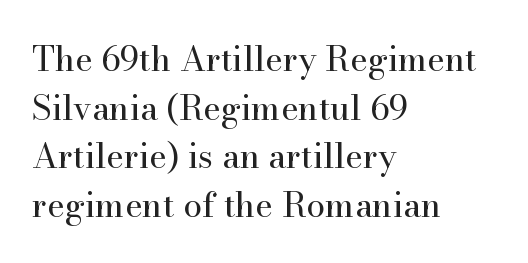
{"serif": "yes", "italic": "no", "bold": "no", "weight": "regular", "width": "normal", "stroke_contrast": "high", "x_height": "small", "monospaced": "no", "underline": "no", "align": "left", "line_spacing": "normal", "line_spacing_ratio": 1.43, "letter_spacing": "normal", "letter_spacing_em": 0.0, "glyph_px": 34}
